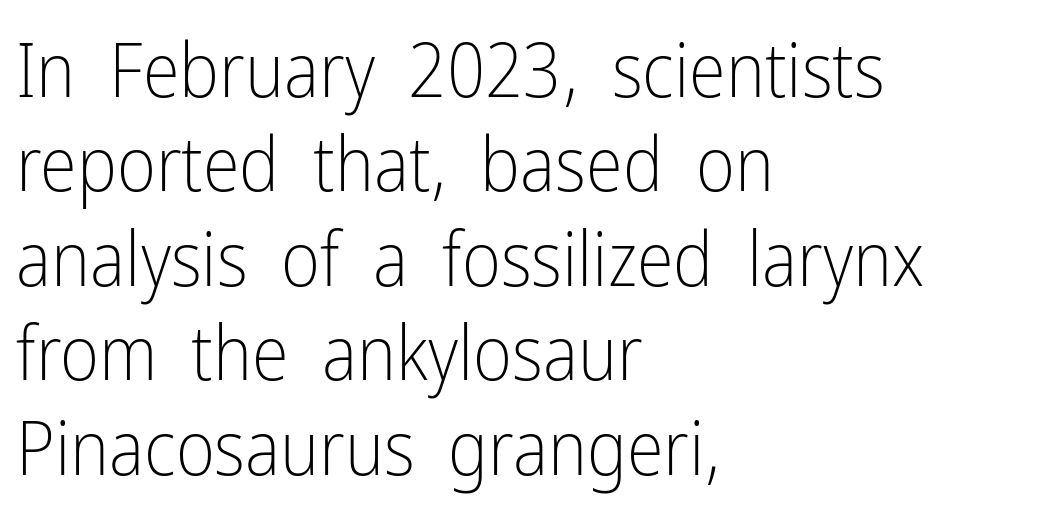
You can tell it's not italic because the verticals are truly vertical. Each word holds together tightly as a unit, with standard inter-letter gaps. The text was rendered using a sans face with plain stroke endings. The paragraph shown leans on its left margin.
